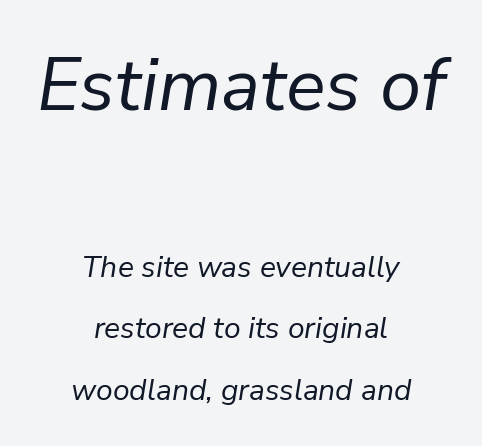
The image shows 74 px regular-weight type, italic (leaning right); set centered, loose line spacing (2.05x), normal letter spacing, not underlined; the first (top) block is 2.47x larger; low stroke contrast and a medium x-height.
